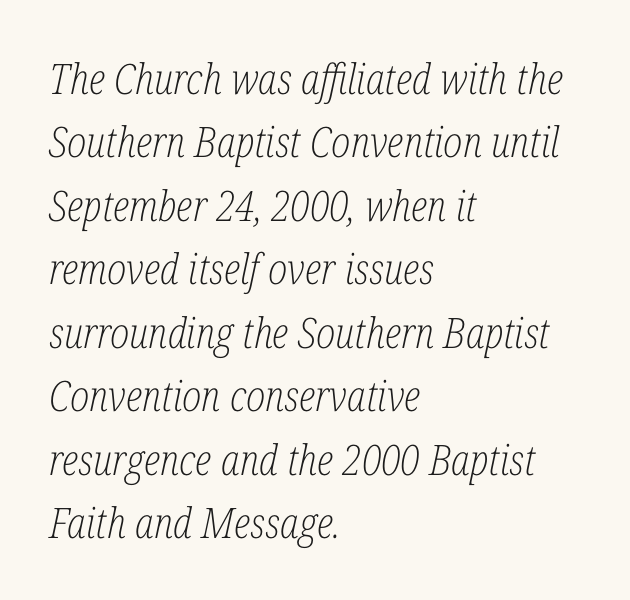
{"serif": "yes", "italic": "yes", "lean": "right", "slant_degrees": 12, "bold": "no", "weight": "light", "width": "condensed", "stroke_contrast": "low", "x_height": "medium", "monospaced": "no", "underline": "no", "align": "left", "line_spacing": "normal", "line_spacing_ratio": 1.51, "letter_spacing": "normal", "letter_spacing_em": 0.0, "glyph_px": 42}
